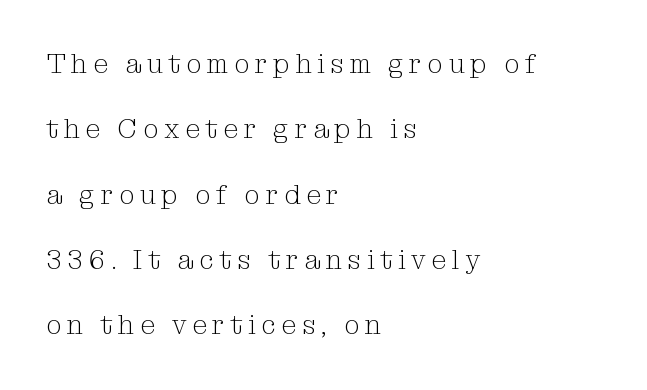
Compared with a centered layout, this one pins lines to the left instead. Spacing between characters has been opened up far beyond the box default. These glyphs show unthickened strokes, regular width or finer. The space between consecutive lines is lavish.
